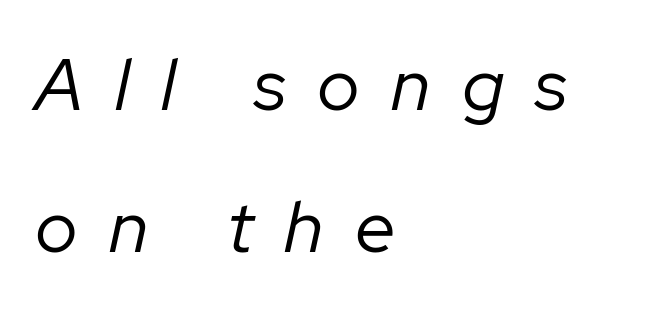
Q: Is the text bold? A: No.
Q: Is the text italic (slanted)? A: Yes, it leans right by about 12 degrees.
Q: Is the text underlined? A: No.
Q: How is the paragraph aligned? A: Left-aligned.
Q: Is the spacing between letters normal or unusually wide? A: Unusually wide.
Q: Is the spacing between lines tight, normal or loose? A: Loose.
Q: Width (condensed, normal, or wide)? A: Normal.
Q: Stroke contrast? A: Low.
Q: x-height? A: Medium.
Q: Monospaced? A: No.
